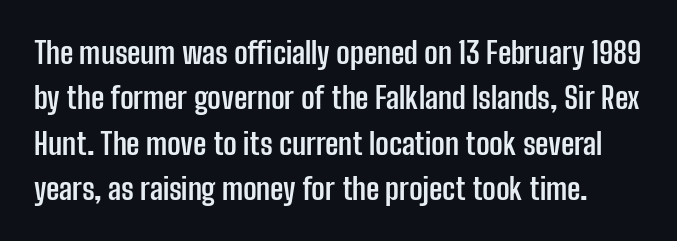
Nope, not italic — everything's standing straight. A typesetter would call this zero additional tracking. Spacing verdict: proportional, widths tailored to each character. The space beneath each line is pristine and unruled.
